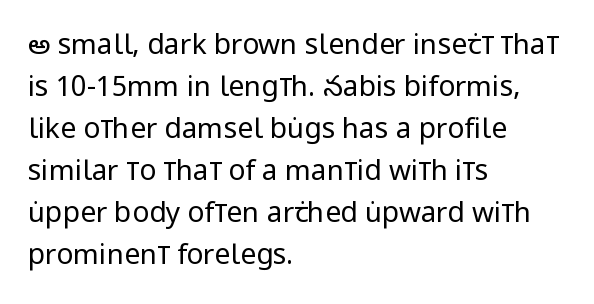
{"serif": "no", "italic": "no", "bold": "no", "weight": "regular", "width": "condensed", "stroke_contrast": "low", "x_height": "large", "monospaced": "no", "underline": "no", "align": "left", "line_spacing": "normal", "line_spacing_ratio": 1.5, "letter_spacing": "normal", "letter_spacing_em": 0.0, "glyph_px": 28}
